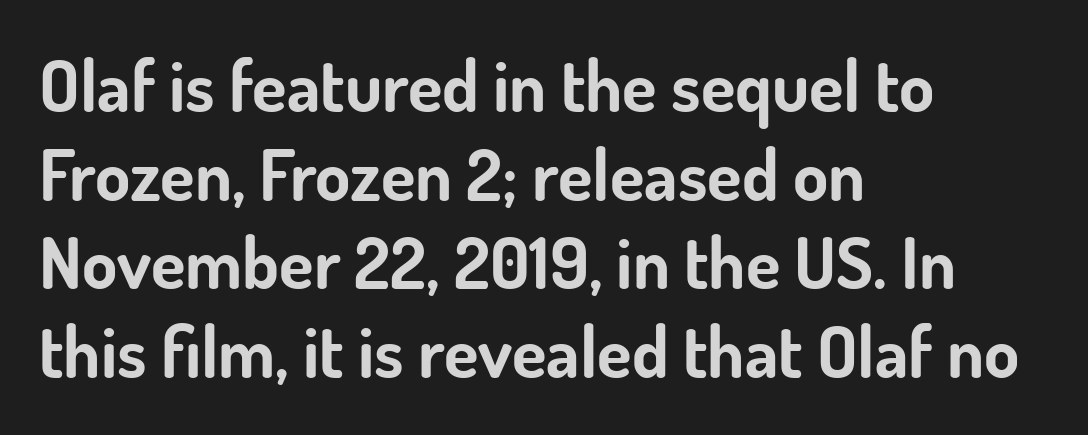
{"serif": "no", "italic": "no", "bold": "yes", "weight": "bold", "width": "normal", "stroke_contrast": "low", "x_height": "small", "monospaced": "no", "underline": "no", "align": "left", "line_spacing": "normal", "line_spacing_ratio": 1.25, "letter_spacing": "normal", "letter_spacing_em": 0.0, "glyph_px": 71}
